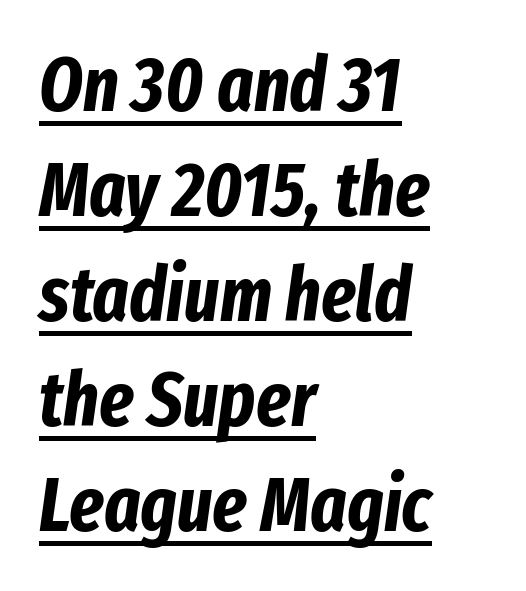
Q: Is the text bold? A: Yes.
Q: Is the text italic (slanted)? A: Yes, it leans right by about 8 degrees.
Q: Is the text underlined? A: Yes.
Q: How is the paragraph aligned? A: Left-aligned.
Q: Is the spacing between letters normal or unusually wide? A: Normal.
Q: Is the spacing between lines tight, normal or loose? A: Normal.
Q: Width (condensed, normal, or wide)? A: Condensed.
Q: Stroke contrast? A: Low.
Q: x-height? A: Medium.
Q: Monospaced? A: No.
